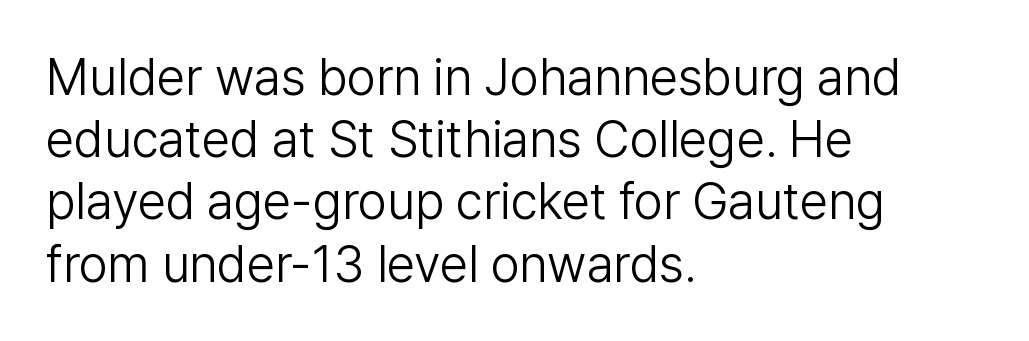
The space directly below the letters is spotless. Each letter keeps its own natural width here, so spacing adapts to shape. If you drew a ruler down the left edge, every line would touch it. The rendering shows plain stroke endings on the letterforms — a sans-serif design.
